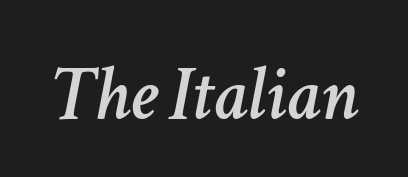
{"italic": "yes", "lean": "right", "slant_degrees": 11, "width": "normal", "stroke_contrast": "low", "x_height": "medium", "monospaced": "no", "underline": "no", "letter_spacing": "normal", "letter_spacing_em": 0.0, "glyph_px": 78}
